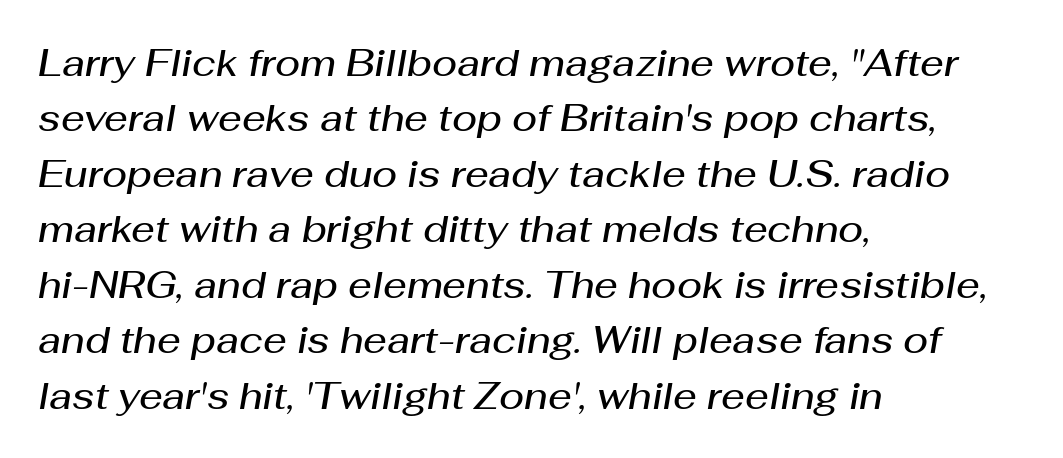
{"italic": "yes", "lean": "right", "slant_degrees": 10, "bold": "semi", "weight": "semibold", "width": "normal", "stroke_contrast": "medium", "x_height": "medium", "monospaced": "no", "underline": "no", "align": "left", "line_spacing": "normal", "line_spacing_ratio": 1.5, "letter_spacing": "normal", "letter_spacing_em": 0.0, "glyph_px": 37}
